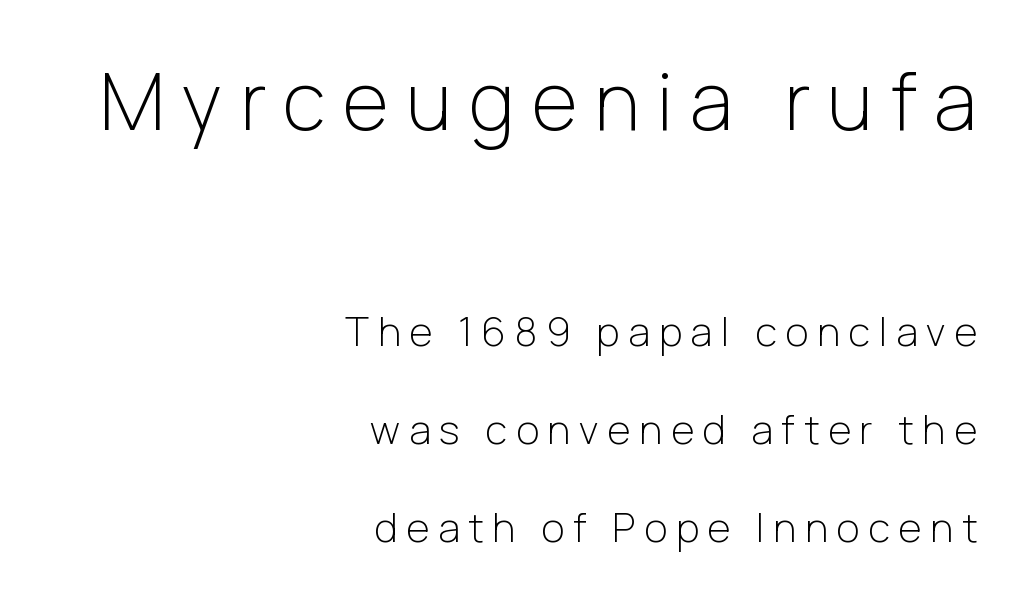
Q: Is the text bold? A: No.
Q: Is the text italic (slanted)? A: No, it is upright.
Q: Is the typeface a serif or a sans-serif typeface? A: Sans-serif.
Q: Is the text underlined? A: No.
Q: How is the paragraph aligned? A: Right-aligned.
Q: Is the spacing between letters normal or unusually wide? A: Unusually wide.
Q: Is the spacing between lines tight, normal or loose? A: Loose.
Q: Which block of text is set in a larger size, the first (top) or the second (bottom)? A: The first (top) one.
Q: Width (condensed, normal, or wide)? A: Normal.
Q: Stroke contrast? A: Low.
Q: x-height? A: Medium.
Q: Monospaced? A: No.
